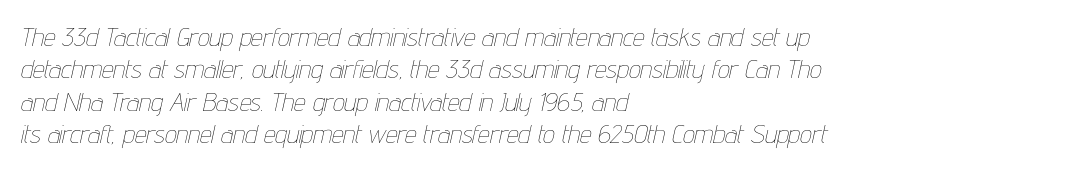
The image shows 26 px text type, italic (leaning right); set left-aligned, normal line spacing (1.25x), normal letter spacing, not underlined.
